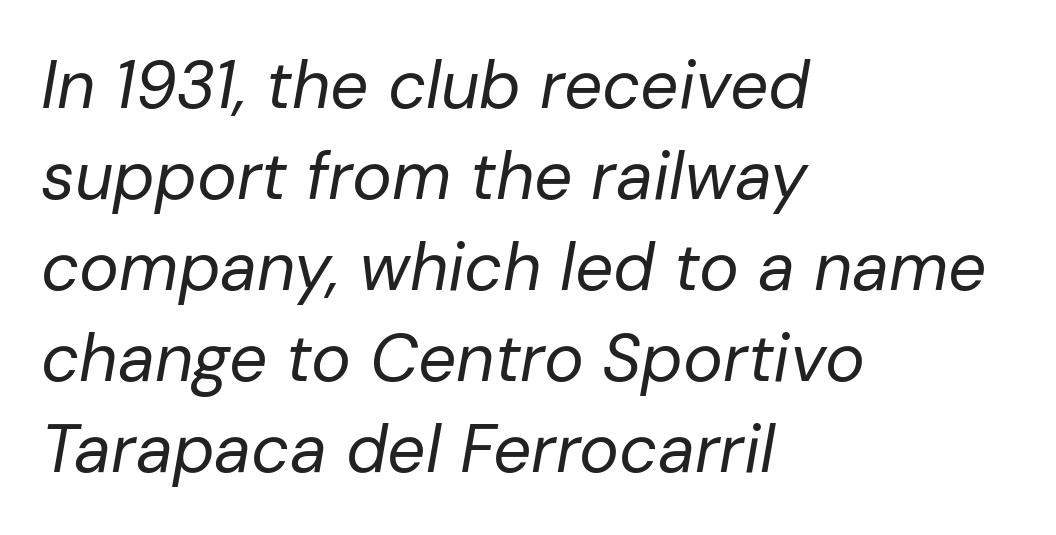
The image shows 67 px regular-weight type, italic (leaning right); set left-aligned, normal line spacing (1.36x), normal letter spacing, not underlined; low stroke contrast and a medium x-height.
